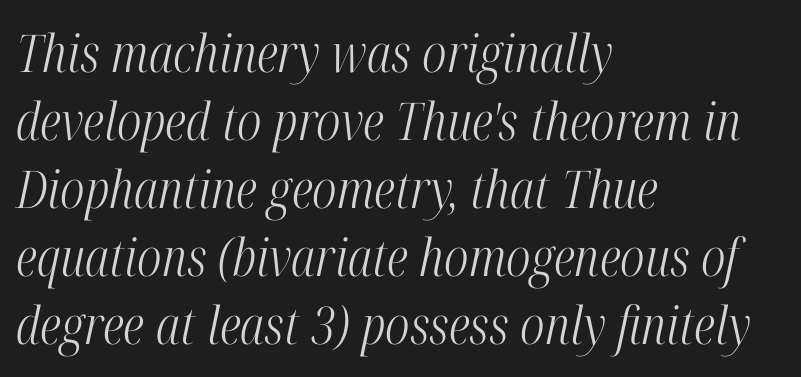
Q: Is the text bold? A: No.
Q: Is the text italic (slanted)? A: Yes, it leans right by about 12 degrees.
Q: Is the typeface a serif or a sans-serif typeface? A: Serif.
Q: Is the text underlined? A: No.
Q: How is the paragraph aligned? A: Left-aligned.
Q: Is the spacing between letters normal or unusually wide? A: Normal.
Q: Is the spacing between lines tight, normal or loose? A: Normal.
Q: Width (condensed, normal, or wide)? A: Condensed.
Q: Stroke contrast? A: High.
Q: x-height? A: Medium.
Q: Monospaced? A: No.
